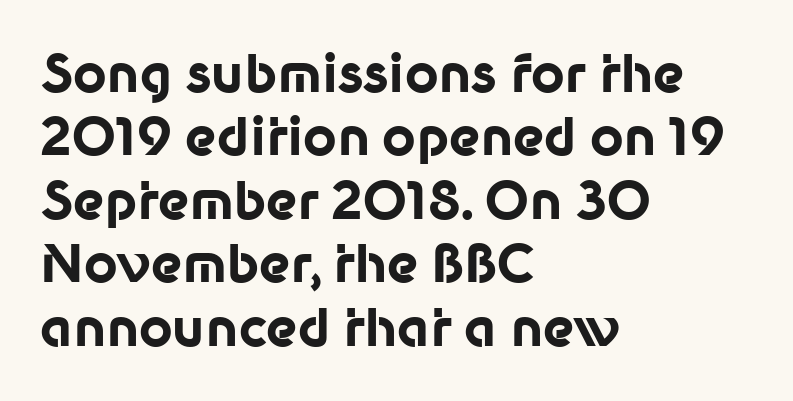
The image shows 52 px bold sans-serif type, upright; set left-aligned, line spacing 1.22x, normal letter spacing, not underlined; low stroke contrast and a medium x-height.
